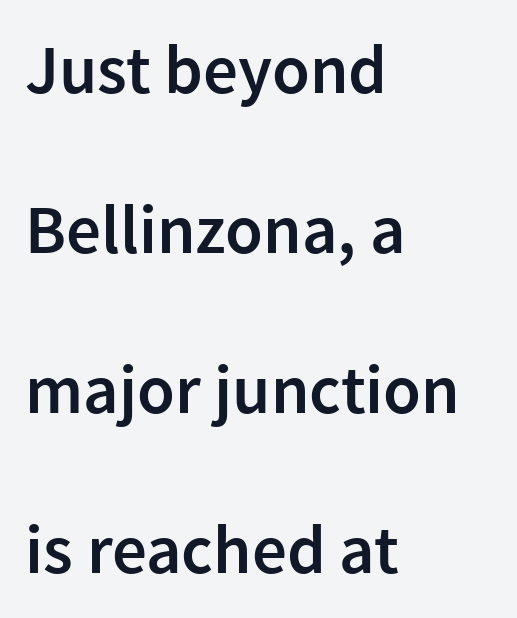
The image shows 69 px semibold sans-serif type, upright; set left-aligned, loose line spacing (2.32x), normal letter spacing, not underlined; a medium x-height.
